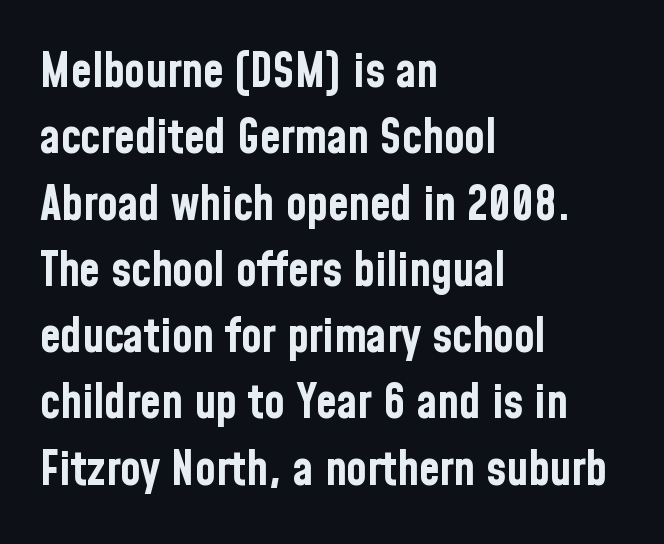
Leftover space on each line is placed entirely after the last word. The glyphs in this specimen are sans serif. A typesetter would call this proportional, since set widths differ per character. The lines sit at an ordinary, default distance from one another.
